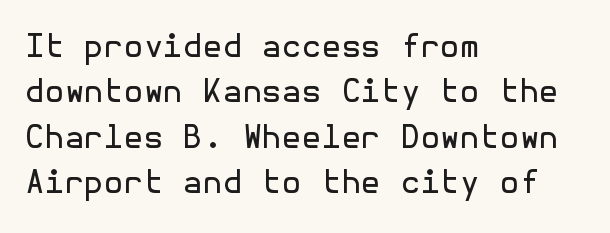
The image shows 32 px regular-weight sans-serif type, upright; set left-aligned, normal line spacing (1.42x), normal letter spacing, not underlined; a medium x-height.
